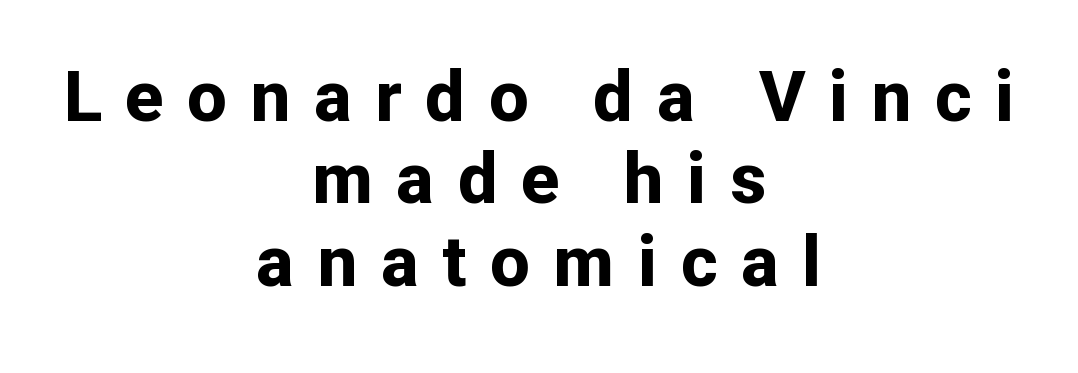
Every letter is thick-stroked: bold, no question. The line texture is sparse and dotted thanks to wide tracking. Each letter's strokes conclude bluntly, with no projecting serifs. Has an underline been added? It has not. Here the designer chose a conventional face with non-uniform glyph widths. These lines stack symmetrically, like a column narrowing and widening about its center.
